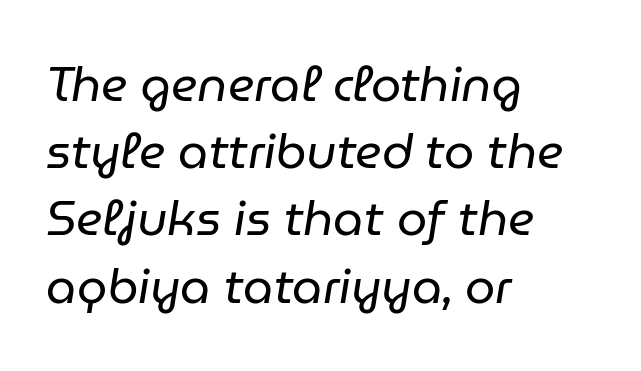
{"italic": "yes", "lean": "right", "slant_degrees": 9, "bold": "no", "weight": "regular", "width": "normal", "stroke_contrast": "low", "x_height": "medium", "monospaced": "no", "underline": "no", "align": "left", "line_spacing": "normal", "line_spacing_ratio": 1.4, "letter_spacing": "normal", "letter_spacing_em": 0.0, "glyph_px": 48}
